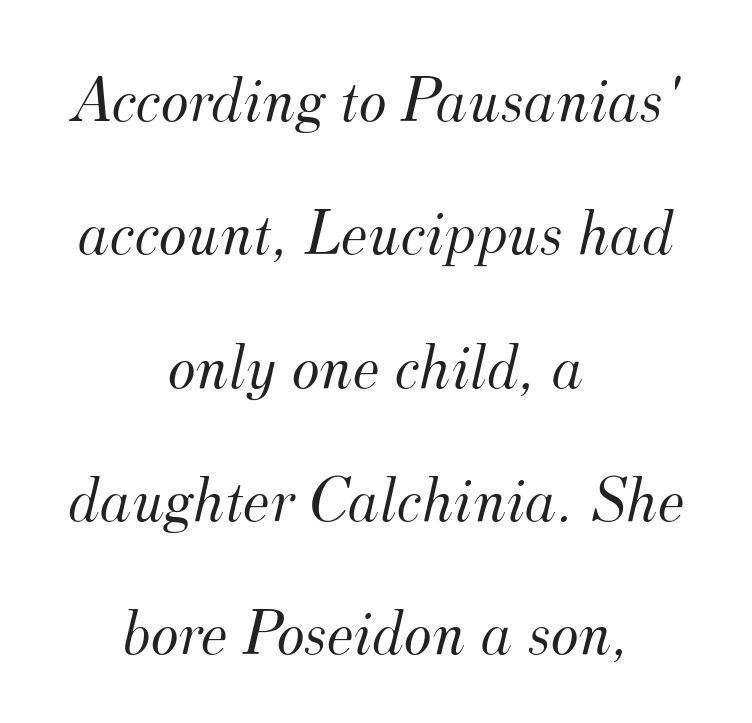
The image shows 66 px light serif type, italic (leaning right); set centered, loose line spacing (2.02x), normal letter spacing, not underlined; medium stroke contrast and a small x-height.
